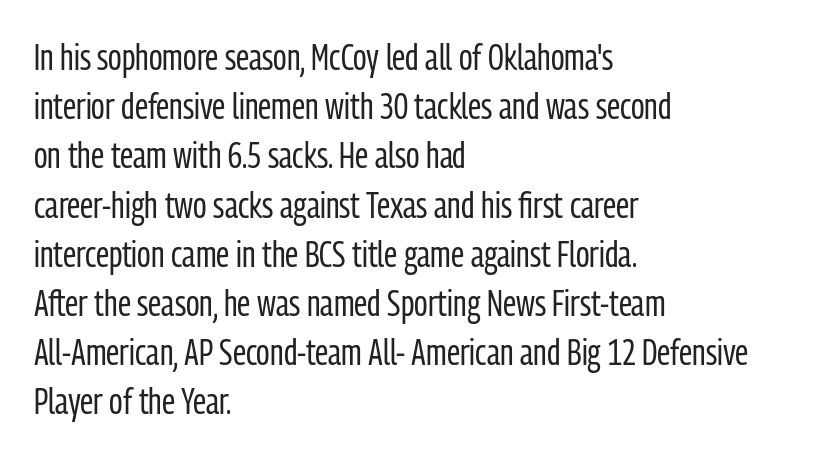
The image shows 37 px regular-weight, condensed sans-serif type, upright; set left-aligned, normal line spacing (1.33x), normal letter spacing, not underlined; low stroke contrast and a medium x-height.
